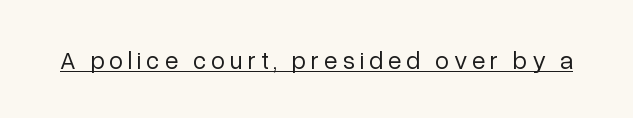
{"italic": "no", "bold": "no", "underline": "yes", "glyph_px": 25}
